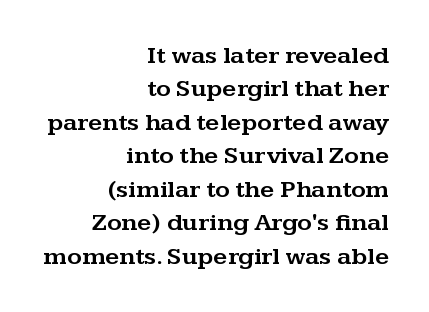
{"italic": "no", "underline": "no", "align": "right", "line_spacing": "normal", "line_spacing_ratio": 1.34, "letter_spacing": "normal", "letter_spacing_em": 0.0, "glyph_px": 25}
